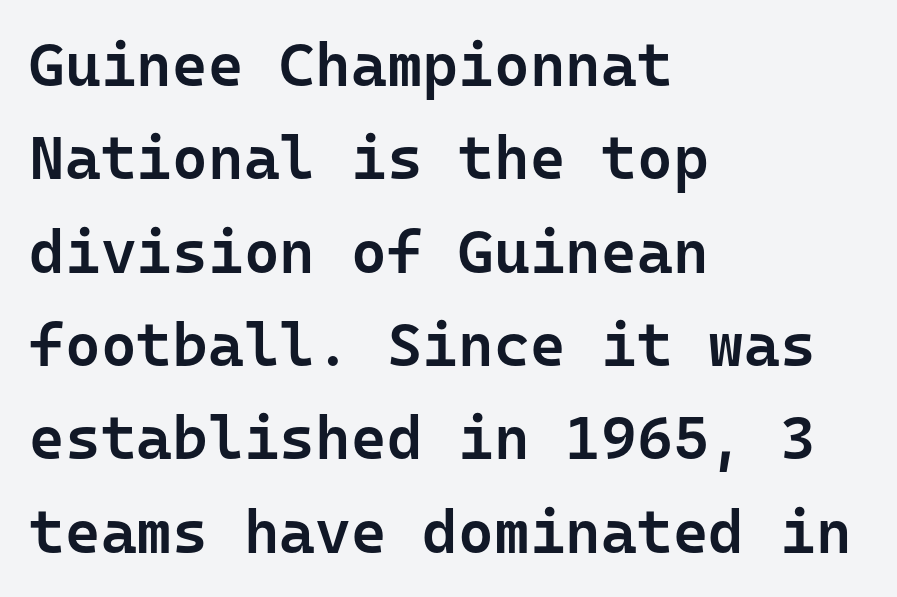
This is the in-between weight designers call semibold or demi. Each letter's strokes conclude bluntly, with no projecting serifs. The space between consecutive lines is moderate. A roman cut, with each character standing at attention.
